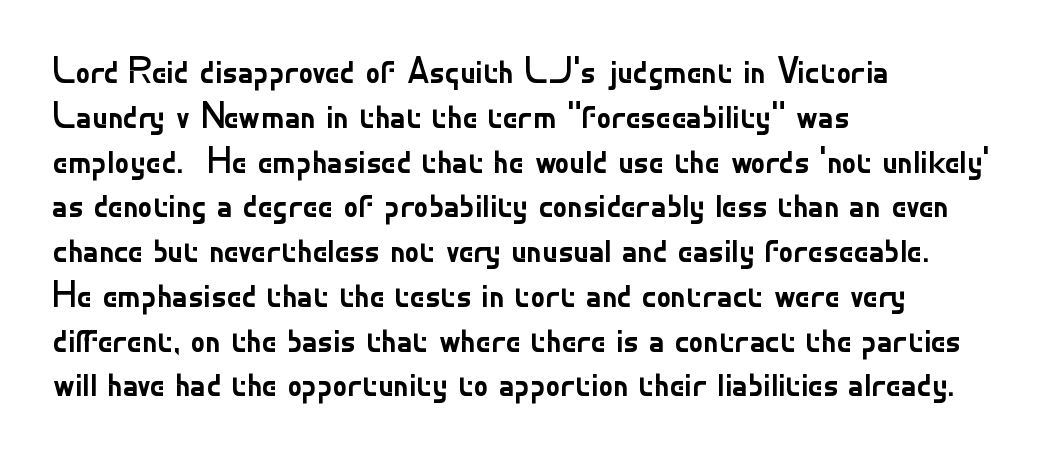
Is the block centered? No — it sits flush against the left margin. Looks like regular typesetting: each glyph gets only the width it needs. Letterform terminals end flat and unadorned throughout the passage. Notice how the stems are strictly vertical — no italics here.
